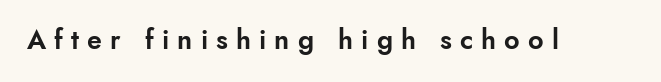
{"italic": "no", "underline": "no", "letter_spacing": "wide", "letter_spacing_em": 0.3, "glyph_px": 27}
